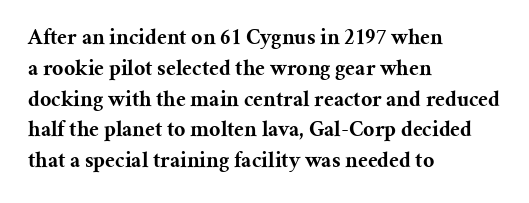
The image shows 22 px bold type, upright; set left-aligned, normal line spacing (1.4x), normal letter spacing, not underlined.
